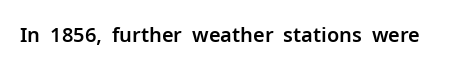
{"italic": "no", "underline": "no", "letter_spacing": "normal", "letter_spacing_em": 0.0, "glyph_px": 20}
